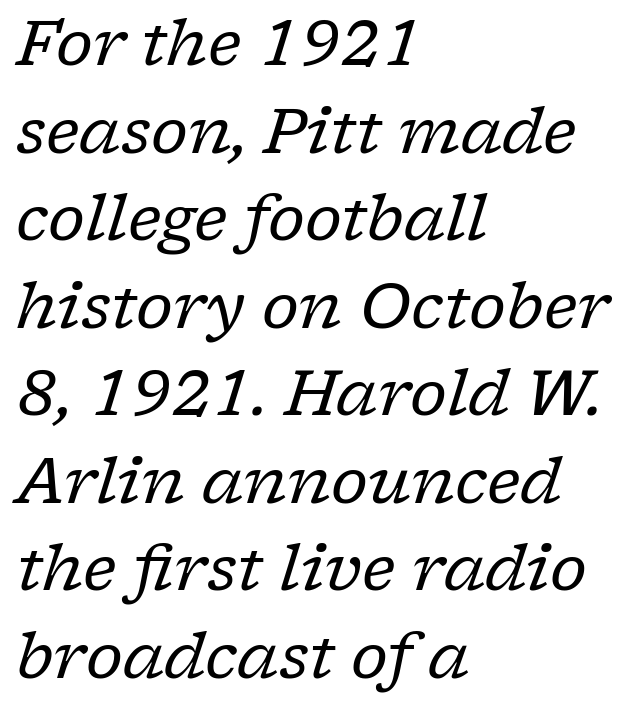
Q: Is the text bold? A: No.
Q: Is the text italic (slanted)? A: Yes, it leans right by about 17 degrees.
Q: Is the typeface a serif or a sans-serif typeface? A: Serif.
Q: Is the text underlined? A: No.
Q: How is the paragraph aligned? A: Left-aligned.
Q: Is the spacing between letters normal or unusually wide? A: Normal.
Q: Is the spacing between lines tight, normal or loose? A: Normal.
Q: Width (condensed, normal, or wide)? A: Normal.
Q: Stroke contrast? A: Low.
Q: x-height? A: Medium.
Q: Monospaced? A: No.
